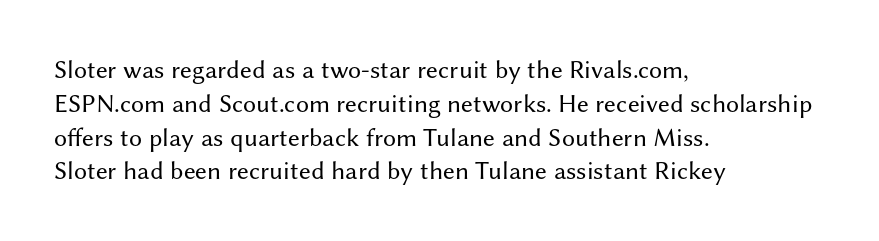
Descenders are the only things crossing below the line. Vertical strokes here are truly vertical. Compared with typical paragraphs, the rows here are spaced about the same. The setting favours the left margin, as ordinary paragraphs usually do.
